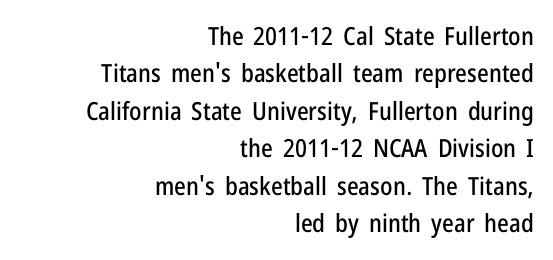
Q: Is the text italic (slanted)? A: No, it is upright.
Q: Is the text underlined? A: No.
Q: How is the paragraph aligned? A: Right-aligned.
Q: Is the spacing between letters normal or unusually wide? A: Normal.
Q: Is the spacing between lines tight, normal or loose? A: Normal.
